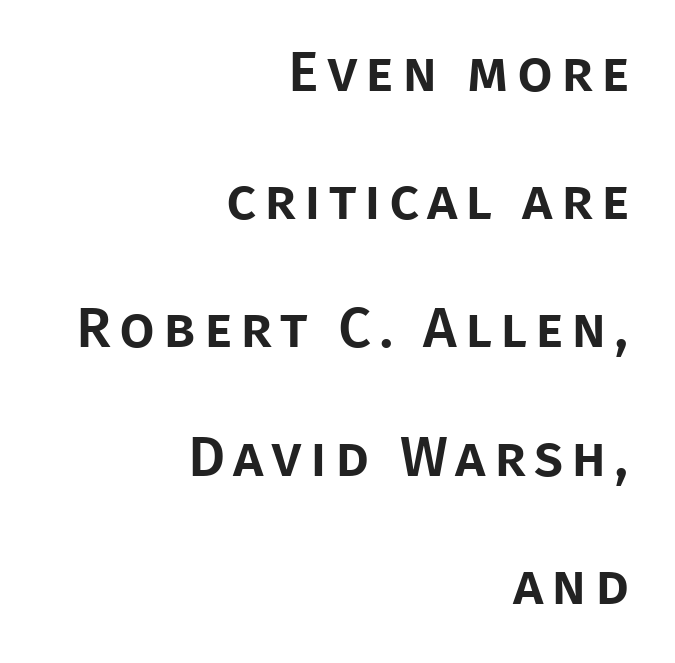
The image shows 57 px sans-serif type, upright; set right-aligned, loose line spacing (2.25x), not underlined; low stroke contrast and a large x-height.
